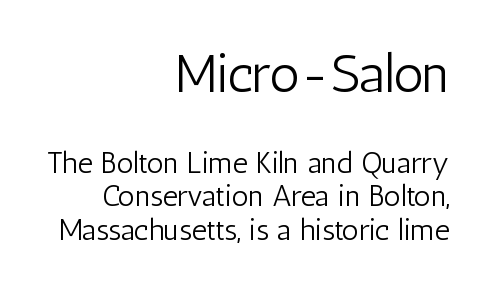
{"serif": "no", "italic": "no", "bold": "no", "weight": "light", "width": "condensed", "stroke_contrast": "low", "x_height": "medium", "monospaced": "no", "underline": "no", "align": "right", "line_spacing": "tight", "line_spacing_ratio": 1.12, "letter_spacing": "normal", "letter_spacing_em": 0.0, "larger_block": "first", "size_ratio": 1.77, "glyph_px": 53}
